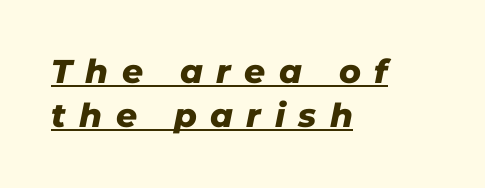
The image shows 33 px heavy type, italic (leaning right); set left-aligned, normal line spacing (1.34x), unusually wide letter spacing (+0.41 em), underlined; low stroke contrast and a medium x-height.
